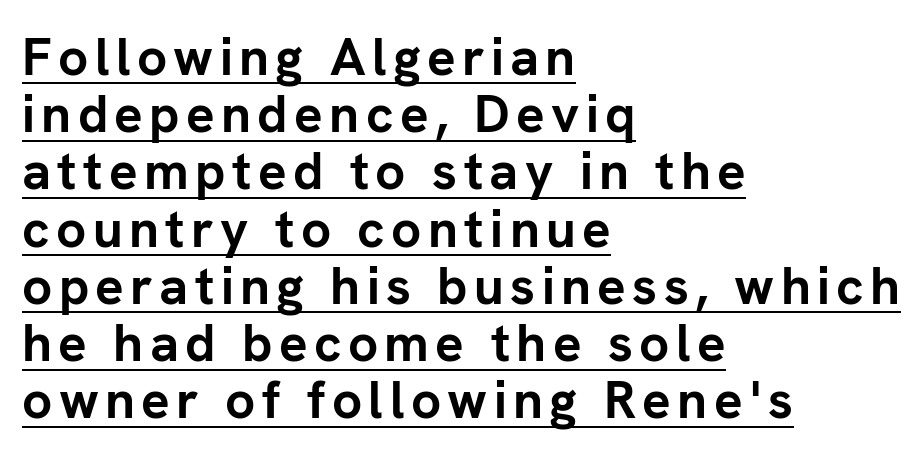
Q: Is the text bold? A: Yes.
Q: Is the text italic (slanted)? A: No, it is upright.
Q: Is the typeface a serif or a sans-serif typeface? A: Sans-serif.
Q: Is the text underlined? A: Yes.
Q: How is the paragraph aligned? A: Left-aligned.
Q: Is the spacing between lines tight, normal or loose? A: Tight.
Q: Width (condensed, normal, or wide)? A: Normal.
Q: Stroke contrast? A: Low.
Q: x-height? A: Medium.
Q: Monospaced? A: No.
